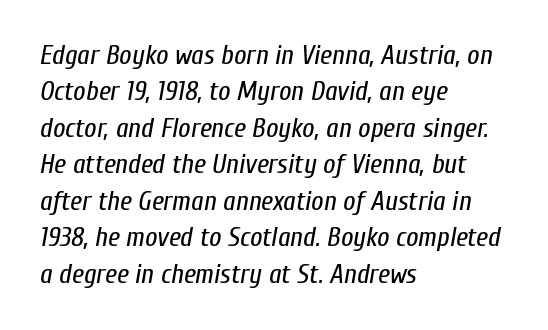
The image shows 27 px text type, italic (leaning right); set left-aligned, normal line spacing (1.35x), normal letter spacing, not underlined.
